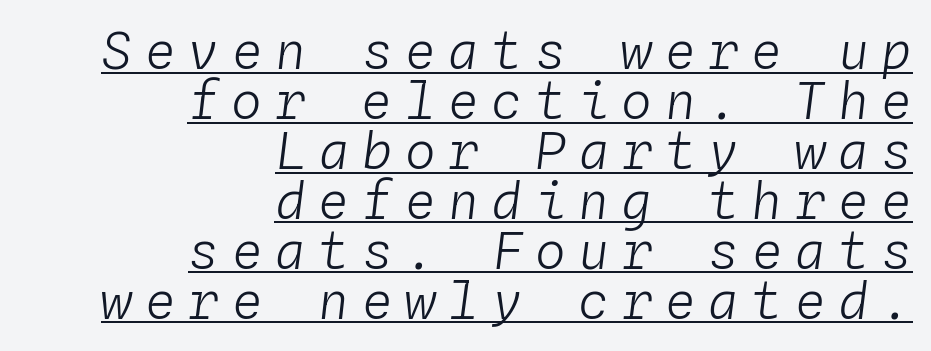
Q: Is the text bold? A: No.
Q: Is the text italic (slanted)? A: Yes, it leans right by about 4 degrees.
Q: Is the text underlined? A: Yes.
Q: How is the paragraph aligned? A: Right-aligned.
Q: Is the spacing between letters normal or unusually wide? A: Unusually wide.
Q: Is the spacing between lines tight, normal or loose? A: Tight.
Q: Width (condensed, normal, or wide)? A: Normal.
Q: Stroke contrast? A: Low.
Q: x-height? A: Medium.
Q: Monospaced? A: Yes.
